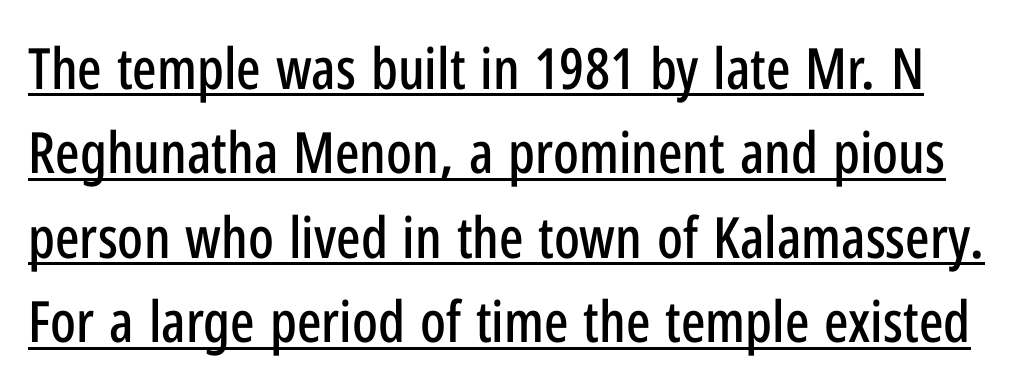
Varying glyph widths throughout — classic text-font behaviour. Serifs: no, the terminals of the letterforms are clean. Students, observe: this is what conventionally led text looks like. It's the straight-up-and-down kind of type. Does extra space separate the letters? No, they use regular spacing.
